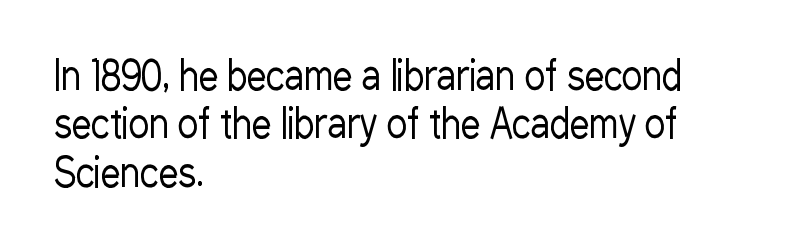
{"serif": "no", "italic": "no", "bold": "no", "weight": "regular", "width": "condensed", "stroke_contrast": "low", "x_height": "medium", "monospaced": "no", "underline": "no", "align": "left", "line_spacing_ratio": 1.24, "letter_spacing": "normal", "letter_spacing_em": 0.0, "glyph_px": 39}
